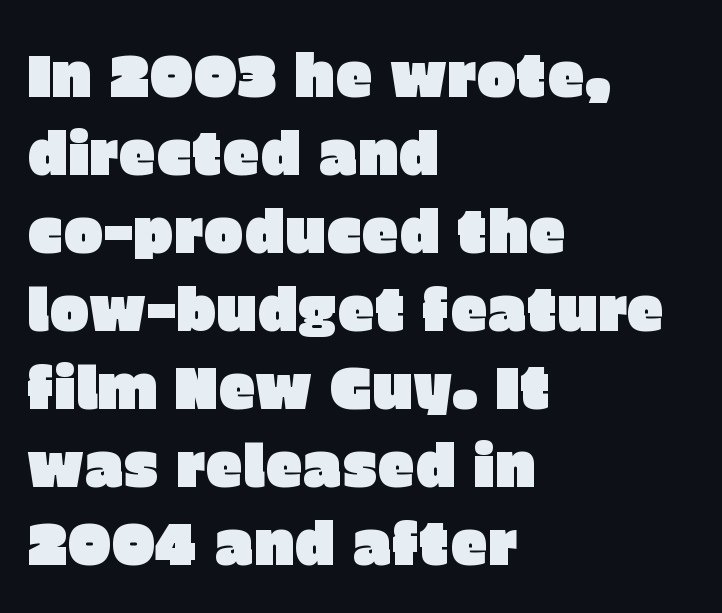
The image shows 60 px sans-serif type, upright; set left-aligned, normal line spacing (1.3x), normal letter spacing, not underlined; low stroke contrast and a large x-height.
